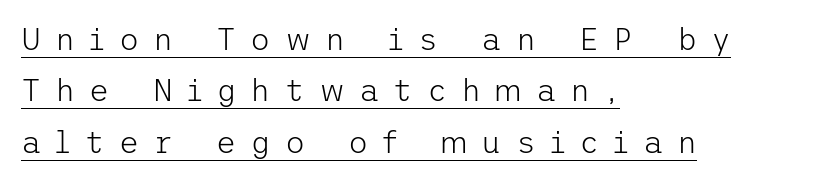
{"serif": "no", "italic": "no", "bold": "no", "weight": "light", "width": "normal", "stroke_contrast": "low", "x_height": "medium", "underline": "yes", "align": "left", "line_spacing": "normal", "line_spacing_ratio": 1.66, "letter_spacing": "wide", "letter_spacing_em": 0.45, "glyph_px": 31}
